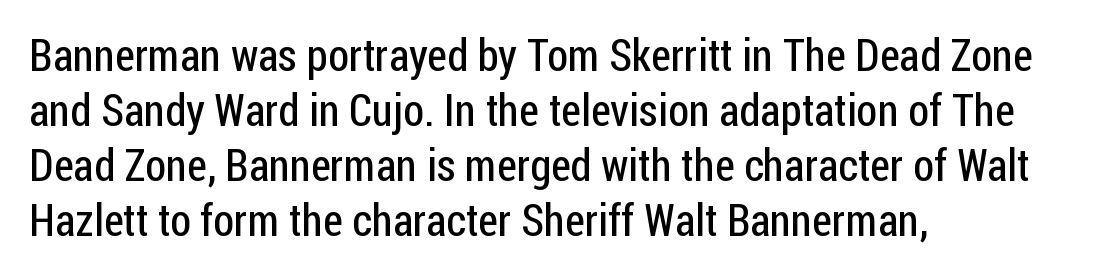
A typesetter would call this proportional, since set widths differ per character. The space beneath each line is pristine and unruled. Where is the straight margin? On the left. Is this a heavy cut? Hardly; it is regular or lighter. Regarding serifs, this sample does without them.
